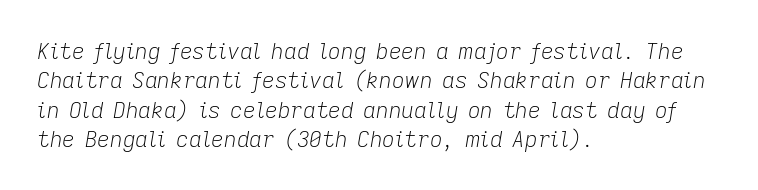
{"italic": "yes", "lean": "right", "slant_degrees": 9, "bold": "no", "underline": "no", "align": "left", "line_spacing": "normal", "line_spacing_ratio": 1.33, "letter_spacing": "normal", "letter_spacing_em": 0.0, "glyph_px": 22}
